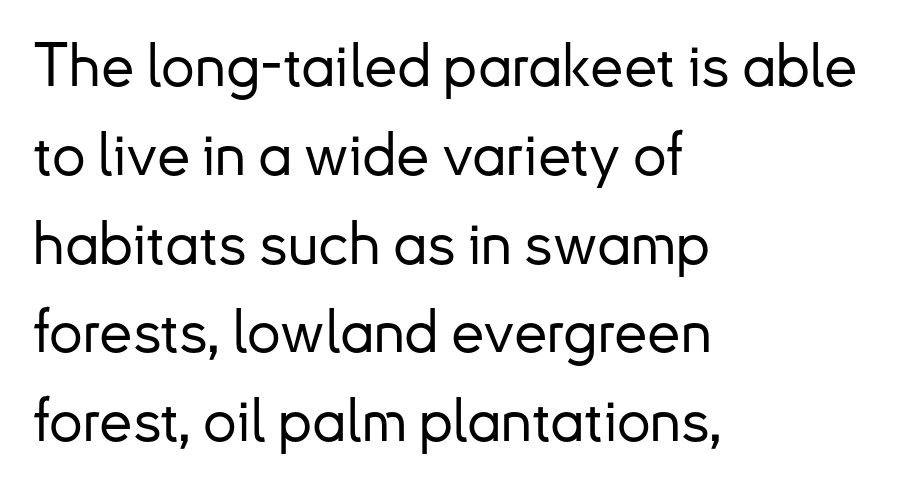
The passage shown is typeset with a sans-serif family. The space between consecutive lines is moderate. A typesetter would mark this as roman, not italic. The face used here is proportionally spaced, like ordinary book or web type. In terms of letterspacing, this is plain default setting. The lines in this sample share a left origin and differ only in where they stop.
